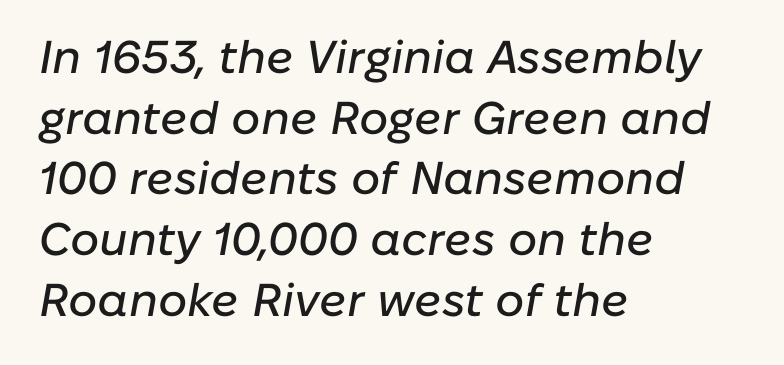
Q: Is the text italic (slanted)? A: Yes, it leans right by about 10 degrees.
Q: Is the text underlined? A: No.
Q: How is the paragraph aligned? A: Left-aligned.
Q: Is the spacing between letters normal or unusually wide? A: Normal.
Q: Is the spacing between lines tight, normal or loose? A: Normal.
Q: Width (condensed, normal, or wide)? A: Normal.
Q: Stroke contrast? A: Low.
Q: x-height? A: Medium.
Q: Monospaced? A: No.
